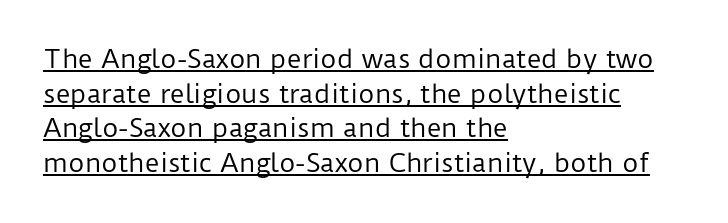
{"italic": "no", "bold": "no", "underline": "yes", "align": "left", "line_spacing": "normal", "line_spacing_ratio": 1.39, "letter_spacing": "normal", "letter_spacing_em": 0.0, "glyph_px": 25}
